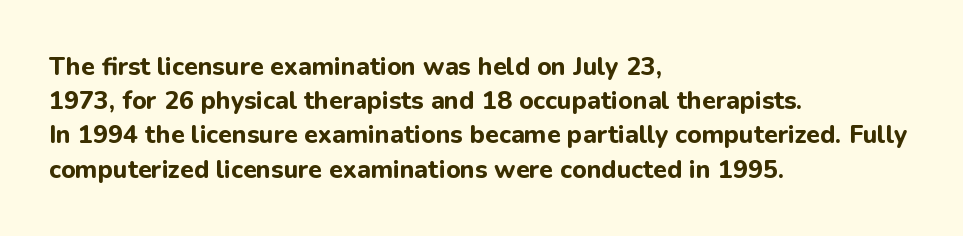
The image shows 25 px bold type, upright; set left-aligned, normal line spacing (1.37x), normal letter spacing, not underlined.
